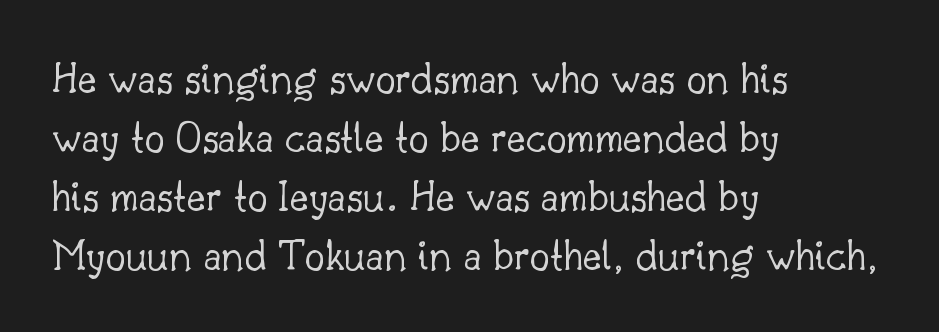
The image shows 45 px light type, upright; set left-aligned, normal line spacing (1.31x), normal letter spacing, not underlined; low stroke contrast and a small x-height.
